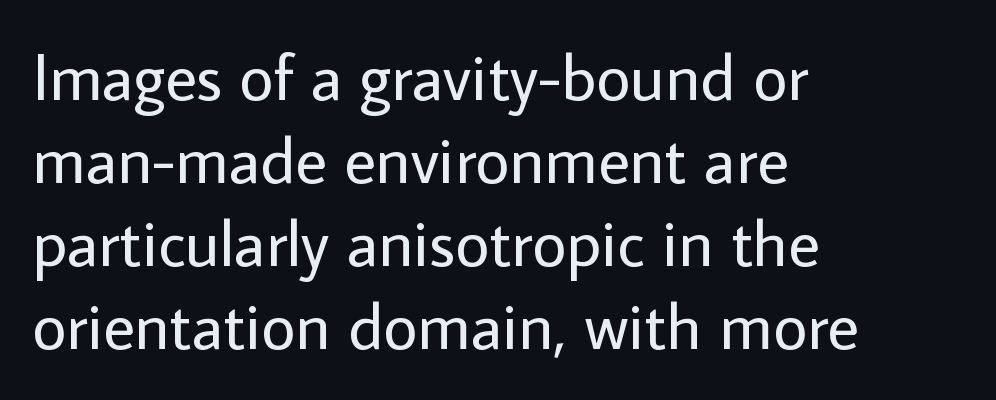
Q: Is the text bold? A: No.
Q: Is the text italic (slanted)? A: No, it is upright.
Q: Is the typeface a serif or a sans-serif typeface? A: Sans-serif.
Q: Is the text underlined? A: No.
Q: How is the paragraph aligned? A: Left-aligned.
Q: Is the spacing between letters normal or unusually wide? A: Normal.
Q: Is the spacing between lines tight, normal or loose? A: Normal.
Q: Width (condensed, normal, or wide)? A: Normal.
Q: Stroke contrast? A: Low.
Q: x-height? A: Medium.
Q: Monospaced? A: No.
